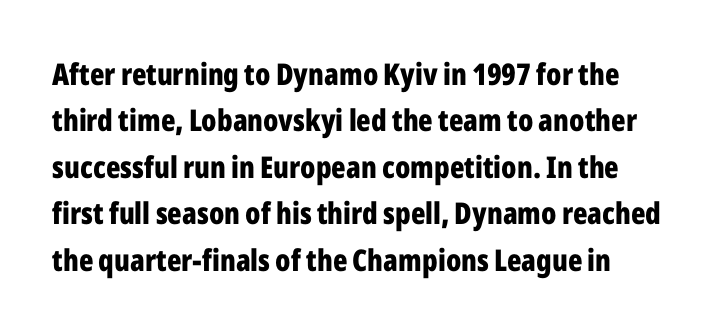
The image shows 30 px bold, condensed sans-serif type, upright; set normal line spacing (1.55x), normal letter spacing, not underlined; low stroke contrast and a medium x-height.
